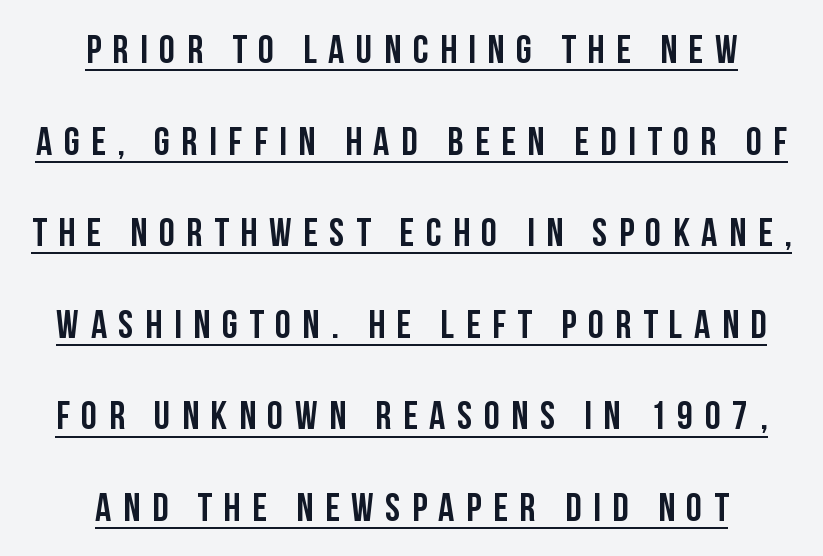
Q: Is the text italic (slanted)? A: No, it is upright.
Q: Is the typeface a serif or a sans-serif typeface? A: Sans-serif.
Q: Is the text underlined? A: Yes.
Q: How is the paragraph aligned? A: Centered.
Q: Is the spacing between letters normal or unusually wide? A: Unusually wide.
Q: Is the spacing between lines tight, normal or loose? A: Loose.
Q: Width (condensed, normal, or wide)? A: Condensed.
Q: Stroke contrast? A: Low.
Q: x-height? A: Large.
Q: Monospaced? A: No.
